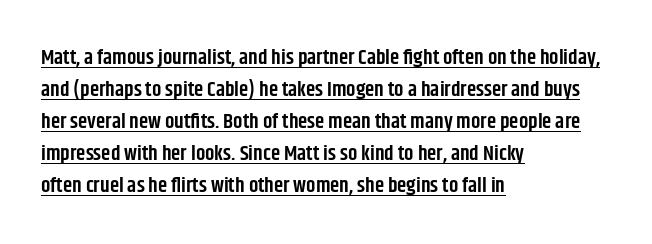
{"italic": "no", "bold": "semi", "underline": "yes", "align": "left", "line_spacing": "normal", "line_spacing_ratio": 1.52, "letter_spacing": "normal", "letter_spacing_em": 0.0, "glyph_px": 21}
